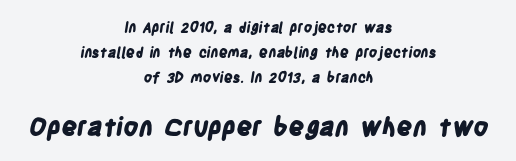
Chunky letters — that's bold for sure. The setting favours the middle, as headings and verse often do. Underline: absent. The letters in the lower block stand taller than those in the block above. Caption: standard tracking, unaltered.
